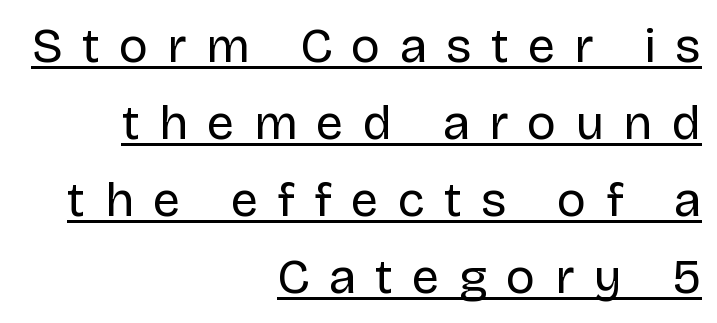
The image shows 49 px regular-weight sans-serif type, upright; set right-aligned, normal line spacing (1.57x), unusually wide letter spacing (+0.39 em), underlined; low stroke contrast and a large x-height.
